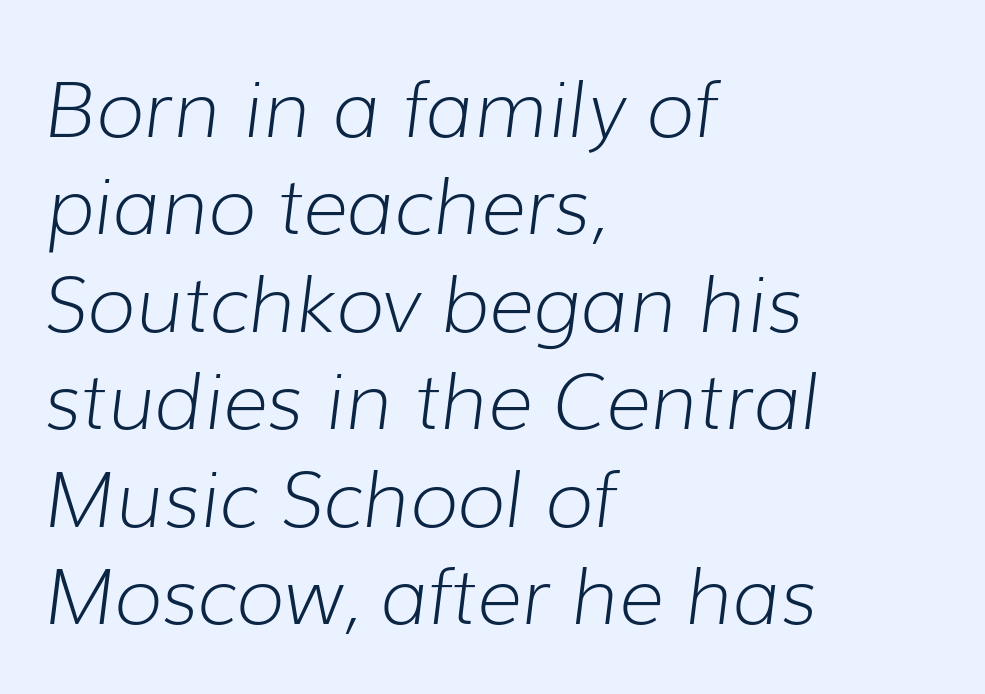
The image shows 78 px light type, italic (leaning right); set left-aligned, normal line spacing (1.25x), normal letter spacing, not underlined; low stroke contrast and a medium x-height.
